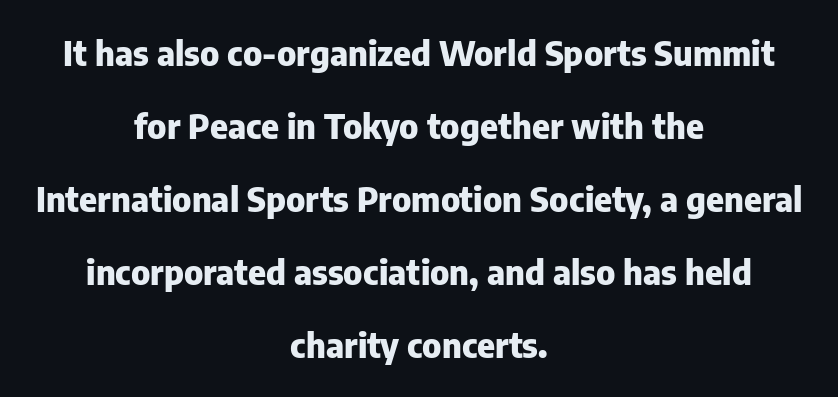
{"serif": "no", "italic": "no", "bold": "yes", "weight": "heavy", "width": "normal", "stroke_contrast": "low", "x_height": "medium", "monospaced": "no", "underline": "no", "align": "center", "line_spacing": "loose", "line_spacing_ratio": 2.15, "letter_spacing": "normal", "letter_spacing_em": 0.0, "glyph_px": 34}
